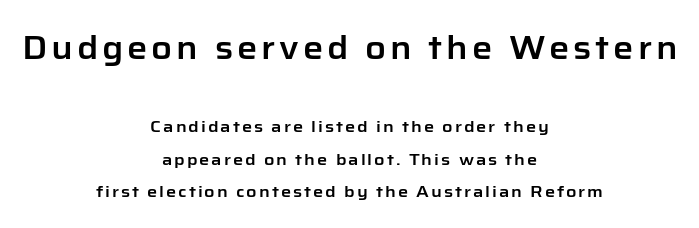
The leading is generous, giving the passage an open texture. Horizontally, the lines are justified to the midpoint only. Scale decreases going downward across the two blocks. The letters carry no serifs — their stems end cleanly without finishing strokes.
